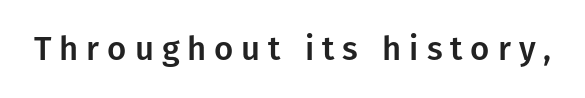
The image shows 33 px sans-serif type, upright; set unusually wide letter spacing (+0.24 em), not underlined; low stroke contrast and a medium x-height.
